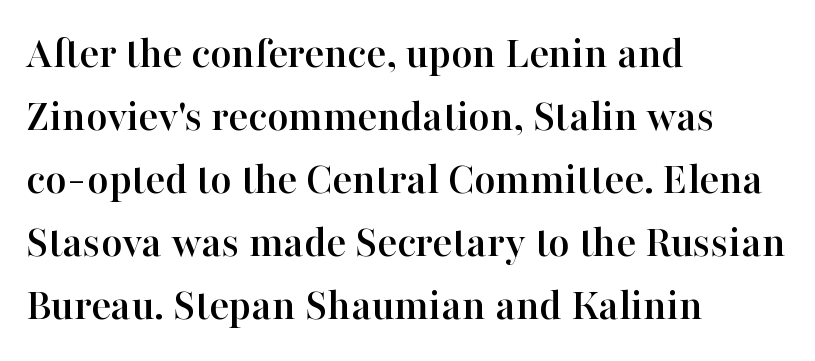
The image shows 46 px serif type, upright; set left-aligned, normal line spacing (1.37x), normal letter spacing, not underlined; high stroke contrast and a medium x-height.
